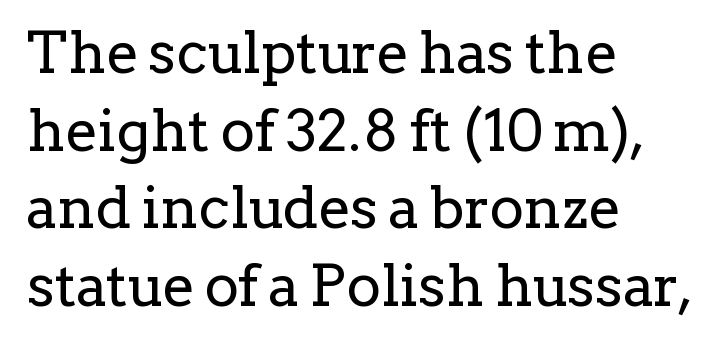
Q: Is the text bold? A: No.
Q: Is the text italic (slanted)? A: No, it is upright.
Q: Is the typeface a serif or a sans-serif typeface? A: Serif.
Q: Is the text underlined? A: No.
Q: How is the paragraph aligned? A: Left-aligned.
Q: Is the spacing between letters normal or unusually wide? A: Normal.
Q: Is the spacing between lines tight, normal or loose? A: Normal.
Q: Width (condensed, normal, or wide)? A: Normal.
Q: Stroke contrast? A: Low.
Q: x-height? A: Medium.
Q: Monospaced? A: No.
